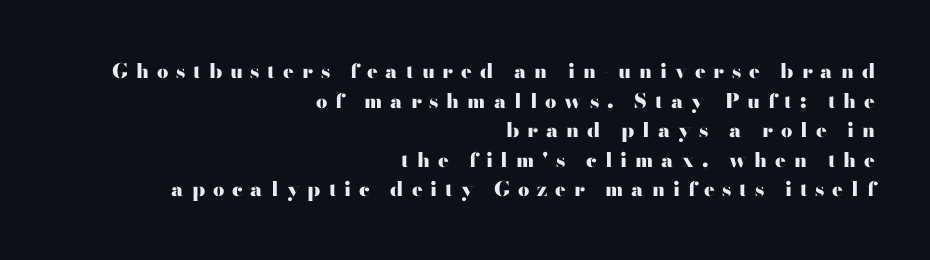
{"italic": "no", "bold": "yes", "underline": "no", "align": "right", "line_spacing": "normal", "line_spacing_ratio": 1.48, "letter_spacing": "wide", "letter_spacing_em": 0.39, "glyph_px": 20}
